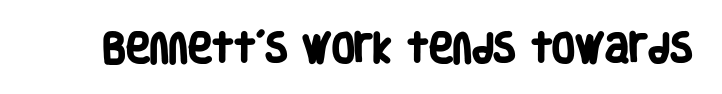
{"serif": "no", "bold": "yes", "weight": "heavy", "width": "condensed", "stroke_contrast": "low", "x_height": "large", "monospaced": "no", "underline": "no", "letter_spacing": "normal", "letter_spacing_em": 0.0, "glyph_px": 33}
